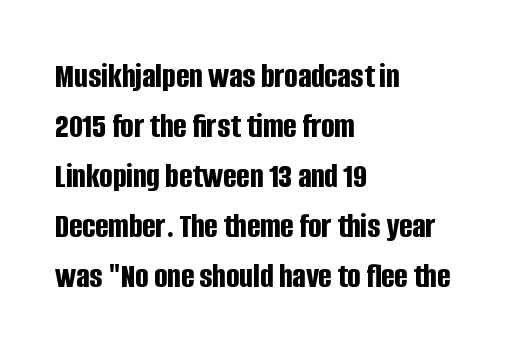
{"serif": "no", "italic": "no", "bold": "yes", "weight": "bold", "width": "condensed", "stroke_contrast": "low", "x_height": "large", "monospaced": "no", "underline": "no", "align": "left", "line_spacing": "normal", "line_spacing_ratio": 1.43, "letter_spacing": "normal", "letter_spacing_em": 0.0, "glyph_px": 35}
